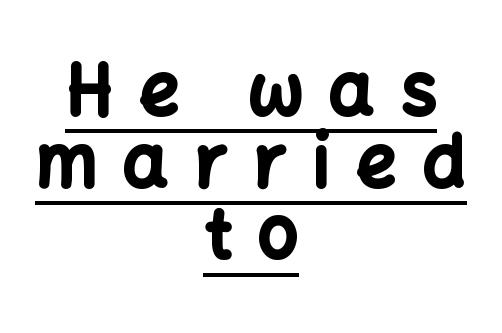
{"serif": "no", "italic": "no", "bold": "yes", "weight": "bold", "width": "normal", "stroke_contrast": "low", "x_height": "medium", "monospaced": "no", "underline": "yes", "align": "center", "line_spacing": "tight", "line_spacing_ratio": 1.01, "letter_spacing": "wide", "letter_spacing_em": 0.37, "glyph_px": 71}
